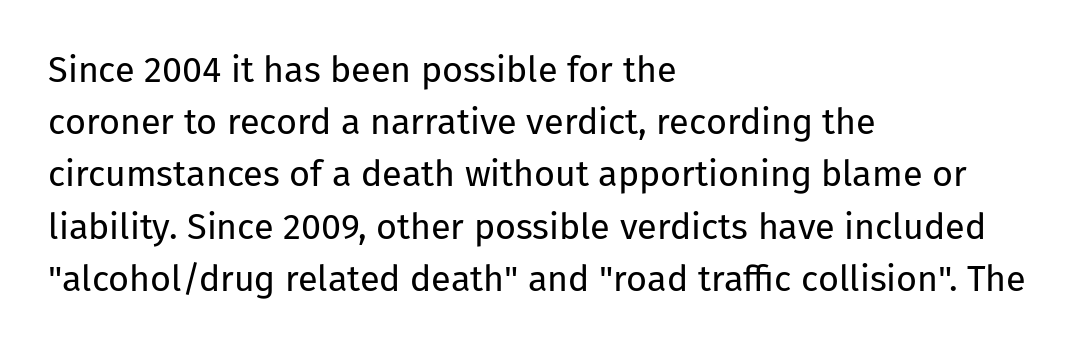
The image shows 36 px regular-weight sans-serif type, upright; set left-aligned, normal line spacing (1.45x), normal letter spacing, not underlined; low stroke contrast and a medium x-height.
